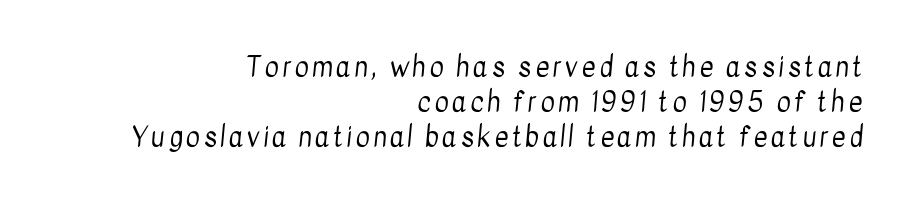
{"bold": "no", "underline": "no", "align": "right", "line_spacing": "normal", "line_spacing_ratio": 1.29, "glyph_px": 27}
